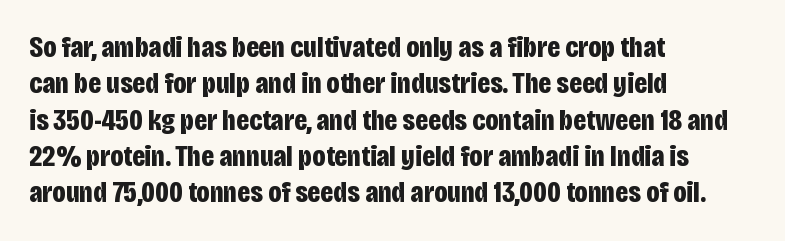
{"serif": "no", "italic": "no", "bold": "yes", "weight": "bold", "width": "condensed", "stroke_contrast": "low", "x_height": "large", "monospaced": "no", "underline": "no", "align": "left", "line_spacing_ratio": 1.21, "letter_spacing": "normal", "letter_spacing_em": 0.0, "glyph_px": 30}
